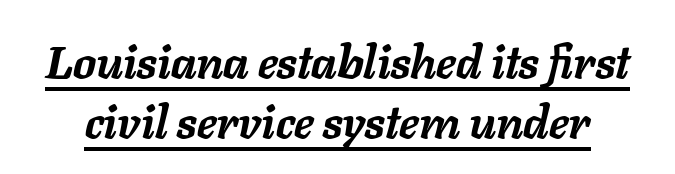
Q: Is the text bold? A: Yes.
Q: Is the text italic (slanted)? A: Yes, it leans right by about 11 degrees.
Q: Is the text underlined? A: Yes.
Q: Is the spacing between letters normal or unusually wide? A: Normal.
Q: Is the spacing between lines tight, normal or loose? A: Normal.
Q: Width (condensed, normal, or wide)? A: Normal.
Q: Stroke contrast? A: Low.
Q: x-height? A: Medium.
Q: Monospaced? A: No.
